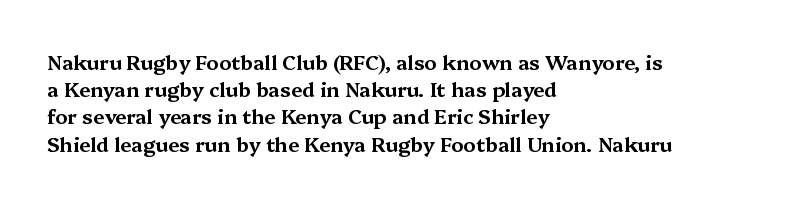
Q: Is the text italic (slanted)? A: No, it is upright.
Q: Is the text underlined? A: No.
Q: How is the paragraph aligned? A: Left-aligned.
Q: Is the spacing between letters normal or unusually wide? A: Normal.
Q: Is the spacing between lines tight, normal or loose? A: Normal.
